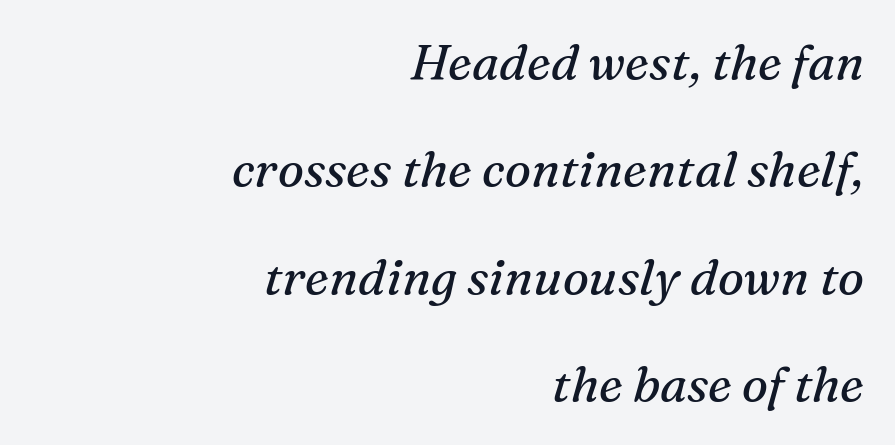
The image shows 49 px regular-weight serif type, italic (leaning right); set right-aligned, loose line spacing (2.19x), normal letter spacing, not underlined; medium stroke contrast and a medium x-height.
